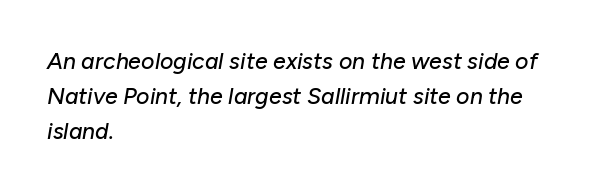
The image shows 23 px text type, italic (leaning right); set left-aligned, normal line spacing (1.52x), normal letter spacing, not underlined.
